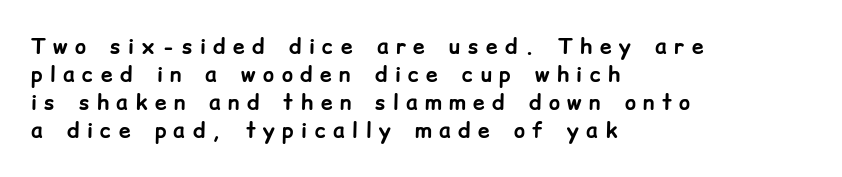
The image shows 21 px bold type, upright; set left-aligned, normal line spacing (1.33x), unusually wide letter spacing (+0.36 em), not underlined.
